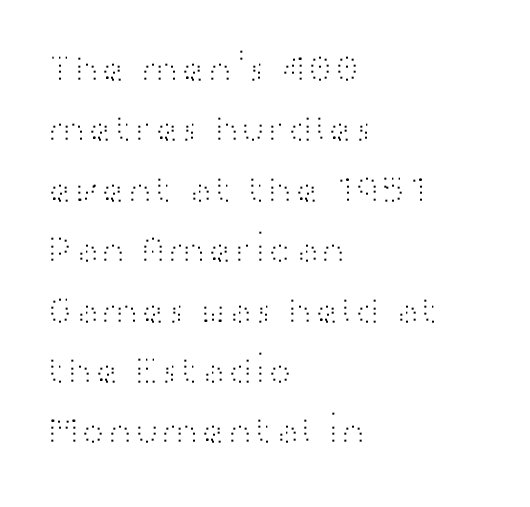
The image shows 40 px light, wide sans-serif type, upright; set left-aligned, normal line spacing (1.51x), normal letter spacing, not underlined; high stroke contrast and a medium x-height.
